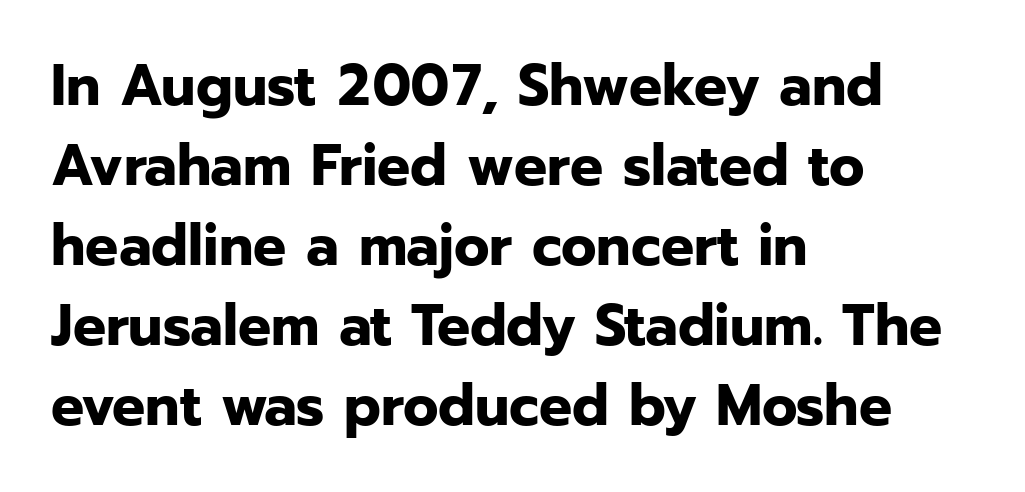
Q: Is the text bold? A: Yes.
Q: Is the text italic (slanted)? A: No, it is upright.
Q: Is the typeface a serif or a sans-serif typeface? A: Sans-serif.
Q: Is the text underlined? A: No.
Q: How is the paragraph aligned? A: Left-aligned.
Q: Is the spacing between letters normal or unusually wide? A: Normal.
Q: Is the spacing between lines tight, normal or loose? A: Normal.
Q: Width (condensed, normal, or wide)? A: Normal.
Q: Stroke contrast? A: Low.
Q: x-height? A: Medium.
Q: Monospaced? A: No.
